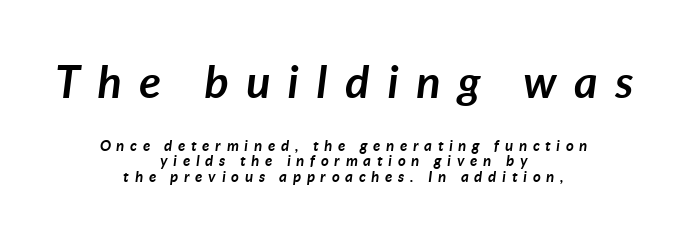
Two sizes are in play, and the larger belongs to the first block. Inter-character spacing is expanded well beyond the font's built-in metrics. Spacing verdict: proportional, widths tailored to each character. The glyphs look as if they've been sheared to an angle.
